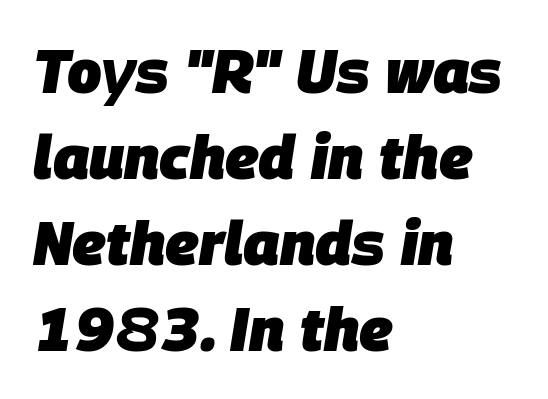
{"italic": "yes", "lean": "right", "slant_degrees": 9, "bold": "yes", "weight": "heavy", "width": "normal", "stroke_contrast": "low", "x_height": "large", "monospaced": "no", "underline": "no", "align": "left", "line_spacing": "normal", "line_spacing_ratio": 1.41, "letter_spacing": "normal", "letter_spacing_em": 0.0, "glyph_px": 61}
